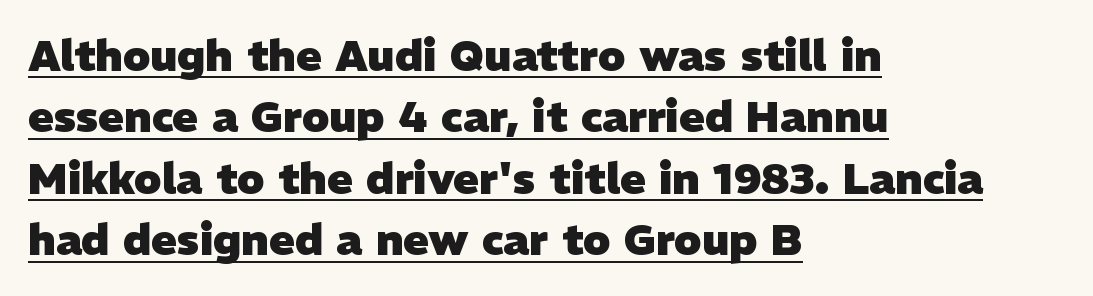
The image shows 43 px heavy sans-serif type; set left-aligned, normal line spacing (1.43x), normal letter spacing, underlined; low stroke contrast and a medium x-height.
